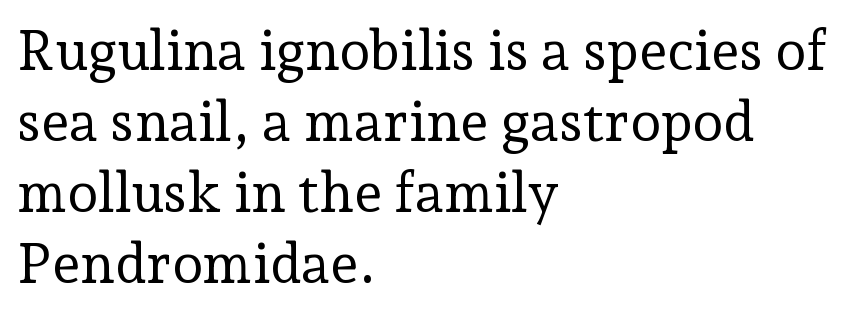
Stem width sits at or under what a default text font uses. Caption: multi-line text, flush left, ragged right. Spacing verdict: proportional, widths tailored to each character. What stands out about the letter spacing? Nothing — it is the standard amount. Yep, those are serifs on the letters.
